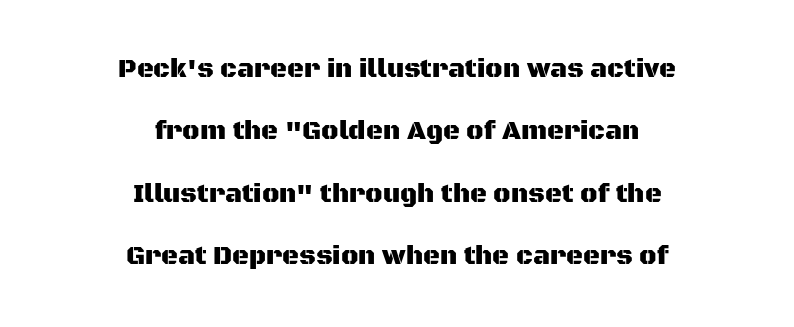
Underline: absent. The lines are quadded center. Is there much room between lines? Yes — plenty of vertical air separates them. Glyph-to-glyph distance matches everyday printed text. The specimen reads as upright at a glance.
